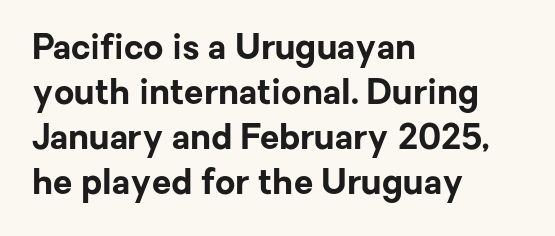
If you drew a ruler down the left edge, every line would touch it. You'd pick this weight for a headline — it's a proper bold. Letters rest on an invisible, unmarked baseline. The type family on display is of the sans-serif kind. The lettering holds an erect, upright posture throughout.
